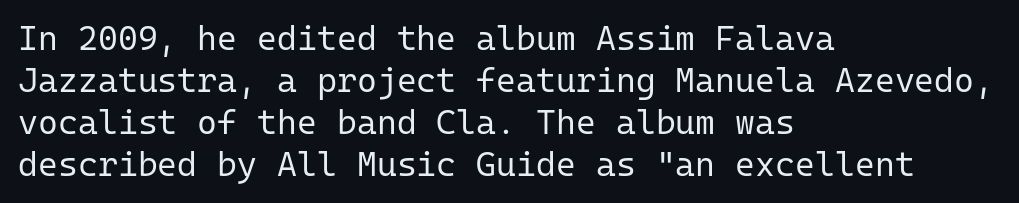
{"serif": "no", "italic": "no", "bold": "no", "weight": "regular", "width": "normal", "stroke_contrast": "low", "x_height": "medium", "monospaced": "yes", "underline": "no", "align": "left", "line_spacing_ratio": 1.24, "letter_spacing": "normal", "letter_spacing_em": 0.0, "glyph_px": 34}
